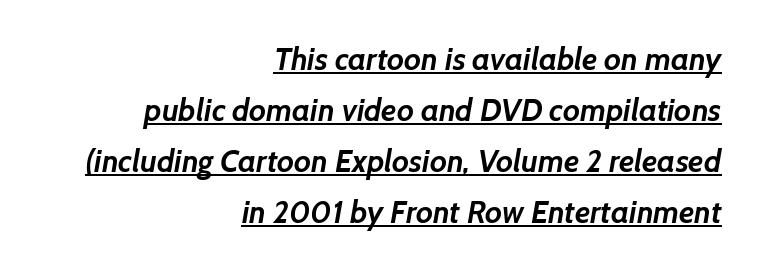
{"serif": "no", "bold": "yes", "weight": "semibold", "width": "normal", "stroke_contrast": "low", "x_height": "medium", "monospaced": "no", "underline": "yes", "align": "right", "line_spacing": "normal", "line_spacing_ratio": 1.65, "letter_spacing": "normal", "letter_spacing_em": 0.0, "glyph_px": 31}
